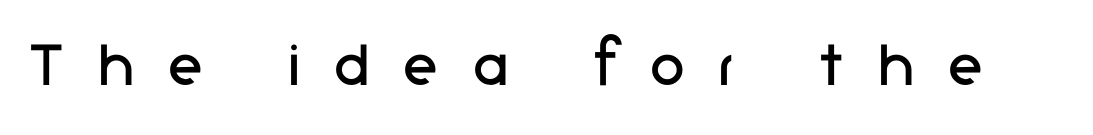
Q: Is the text bold? A: No.
Q: Is the text italic (slanted)? A: No, it is upright.
Q: Is the typeface a serif or a sans-serif typeface? A: Sans-serif.
Q: Is the text underlined? A: No.
Q: Is the spacing between letters normal or unusually wide? A: Unusually wide.
Q: Width (condensed, normal, or wide)? A: Normal.
Q: Stroke contrast? A: Low.
Q: x-height? A: Medium.
Q: Monospaced? A: No.
